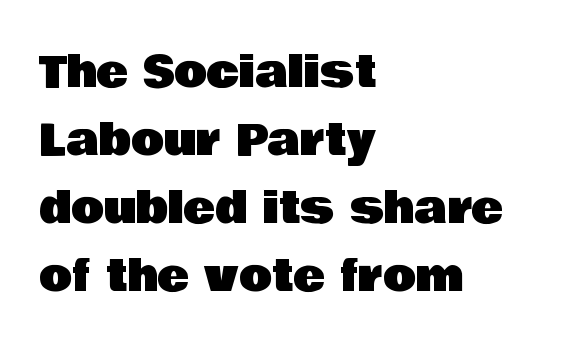
The designer went with a sans here, leaving each stem footless. Here the designer chose a conventional face with non-uniform glyph widths. Successive baselines arrive at the customary interval. Decoration check: the copy has no underline.
